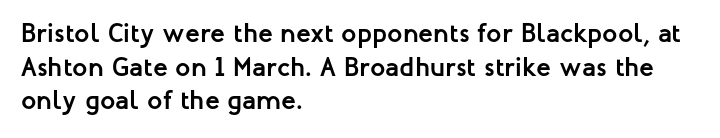
Its strokes are broad and dark, the hallmark of bold type. It's the straight-up-and-down kind of type. Regular leading. Caption: standard tracking, unaltered.
